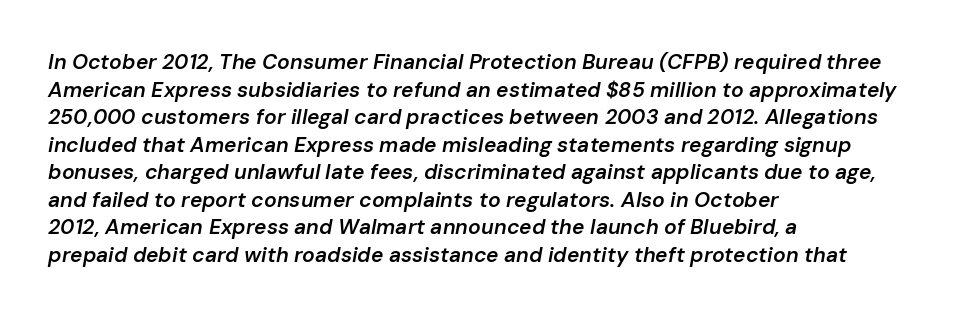
The image shows 21 px text type, italic (leaning right); set left-aligned, normal line spacing (1.31x), normal letter spacing, not underlined.
